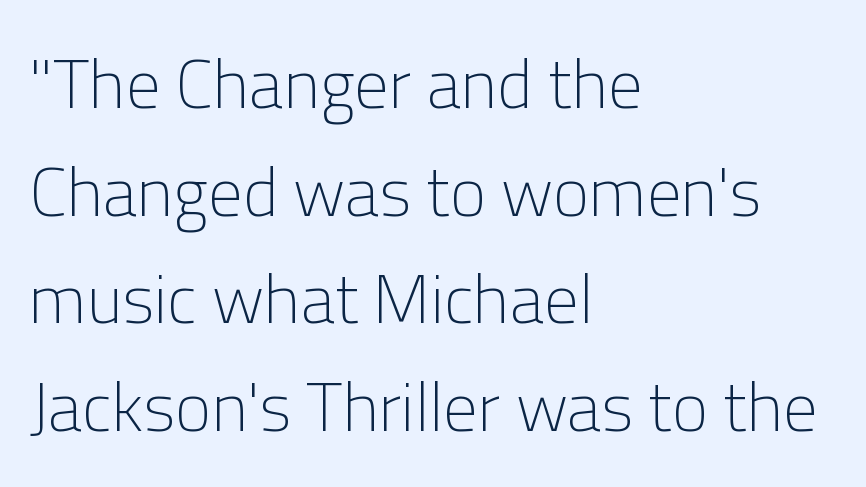
Every stem runs plumb, perpendicular to the baseline. The face used here is rendered with its standard letterfit. No word sits above an underline. Weight: not bold — regular or lighter. A classic flush-left, rag-right setting is used for this passage. Does the type have serifs? No, each stem ends abruptly.
